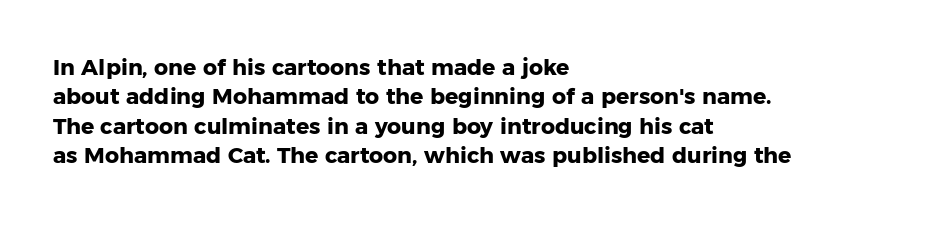
{"italic": "no", "bold": "yes", "underline": "no", "align": "left", "line_spacing": "normal", "line_spacing_ratio": 1.34, "letter_spacing": "normal", "letter_spacing_em": 0.0, "glyph_px": 22}
